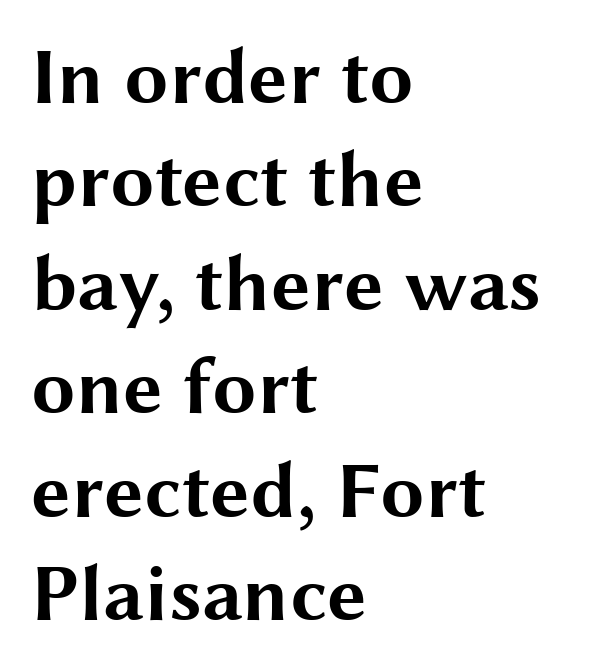
Typographic density is high because the face is bold. Do the characters align in a grid? No, the font is proportional. Ascenders rise straight up at ninety degrees. Descenders are the only things crossing below the line. Line beginnings align vertically; line endings do not. Does the leading feel generous? No, just average.
